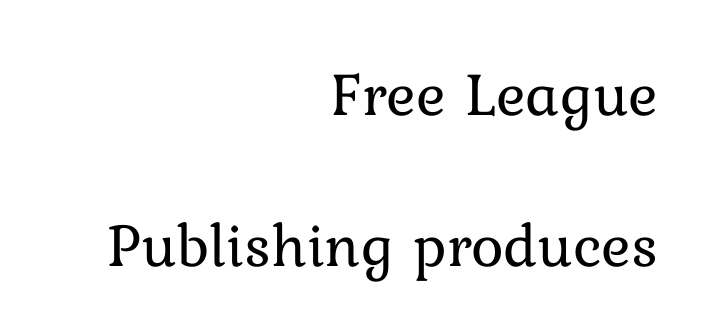
A typesetter would call this leading open, well beyond the default. Lines of text with bare space underneath. Proportional: the letters do not fall into vertical columns. The strokes carry an ordinary text weight at most. The rendering keeps characters at their native spacing.
